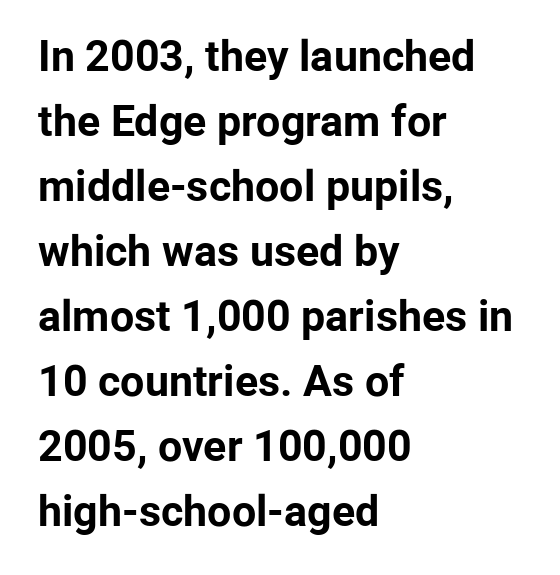
Q: Is the text bold? A: Yes.
Q: Is the text italic (slanted)? A: No, it is upright.
Q: Is the typeface a serif or a sans-serif typeface? A: Sans-serif.
Q: Is the text underlined? A: No.
Q: How is the paragraph aligned? A: Left-aligned.
Q: Is the spacing between letters normal or unusually wide? A: Normal.
Q: Is the spacing between lines tight, normal or loose? A: Normal.
Q: Width (condensed, normal, or wide)? A: Normal.
Q: Stroke contrast? A: Low.
Q: x-height? A: Medium.
Q: Monospaced? A: No.
